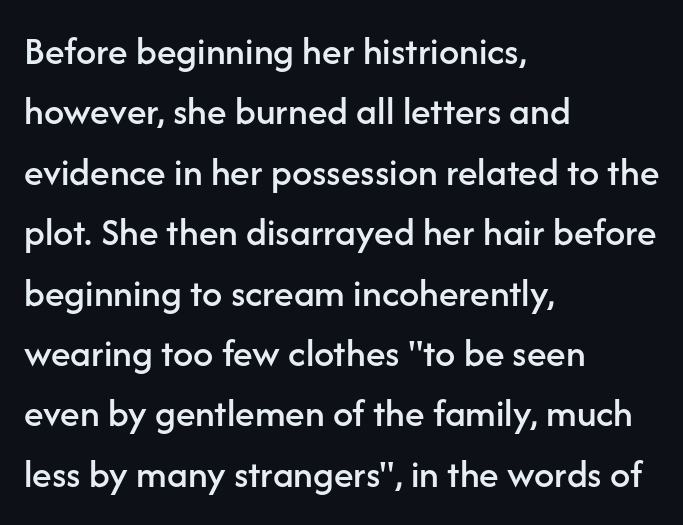
The image shows 40 px sans-serif type, upright; set left-aligned, normal line spacing (1.51x), normal letter spacing, not underlined; low stroke contrast and a medium x-height.
